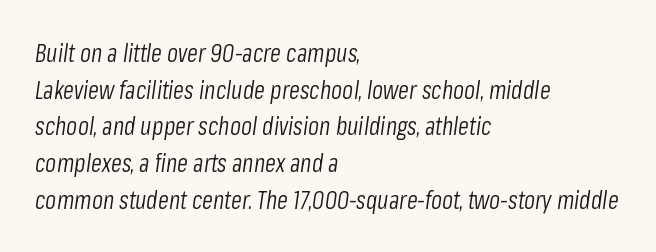
Designer's note — italics engaged. Which margin do the lines hug? The left one — the right edge is uneven. This sample uses plain, unmodified letter spacing. The specimen omits any rule beneath the text block's lines. A quiet, ordinary-to-light weight characterises the typeface.
